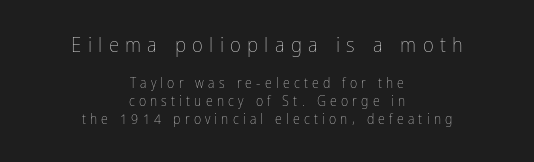
Q: Is the text bold? A: No.
Q: Is the text italic (slanted)? A: No, it is upright.
Q: Is the text underlined? A: No.
Q: How is the paragraph aligned? A: Centered.
Q: Is the spacing between letters normal or unusually wide? A: Unusually wide.
Q: Is the spacing between lines tight, normal or loose? A: Normal.
Q: Which block of text is set in a larger size, the first (top) or the second (bottom)? A: The first (top) one.
